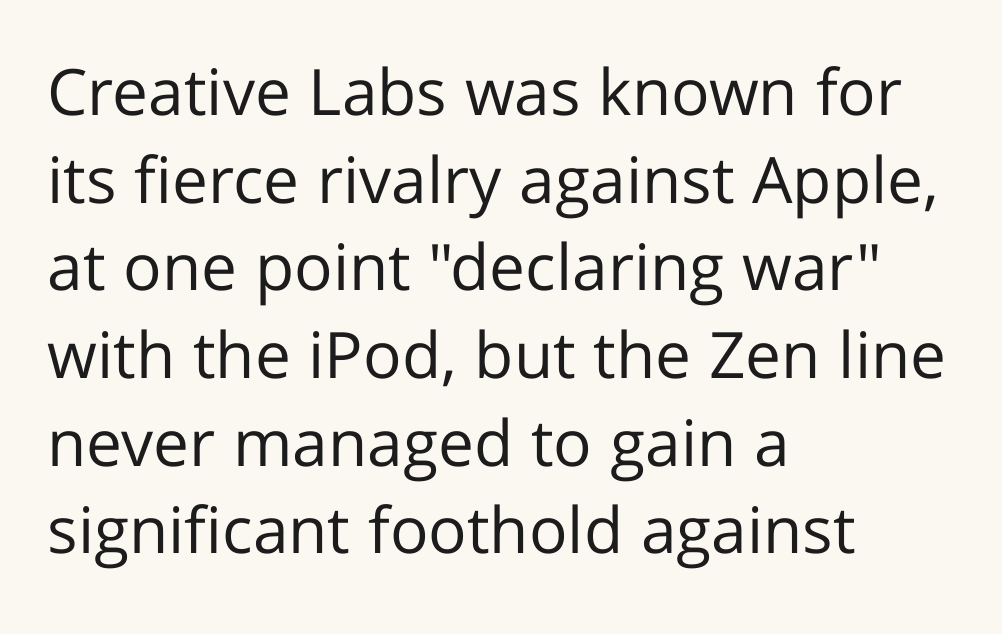
{"serif": "no", "italic": "no", "bold": "no", "weight": "regular", "width": "normal", "stroke_contrast": "low", "x_height": "medium", "monospaced": "no", "underline": "no", "align": "left", "line_spacing": "normal", "line_spacing_ratio": 1.37, "letter_spacing": "normal", "letter_spacing_em": 0.0, "glyph_px": 64}
